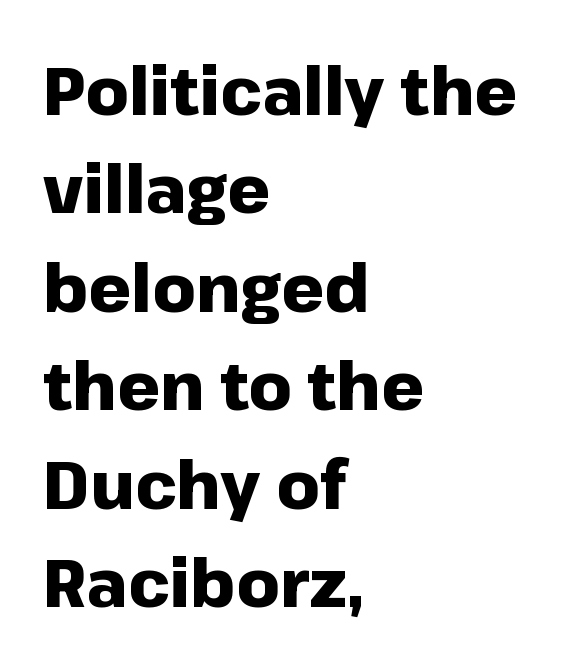
{"serif": "no", "italic": "no", "bold": "yes", "weight": "heavy", "width": "normal", "stroke_contrast": "low", "x_height": "medium", "monospaced": "no", "underline": "no", "align": "left", "line_spacing": "normal", "line_spacing_ratio": 1.47, "letter_spacing": "normal", "letter_spacing_em": 0.0, "glyph_px": 67}
